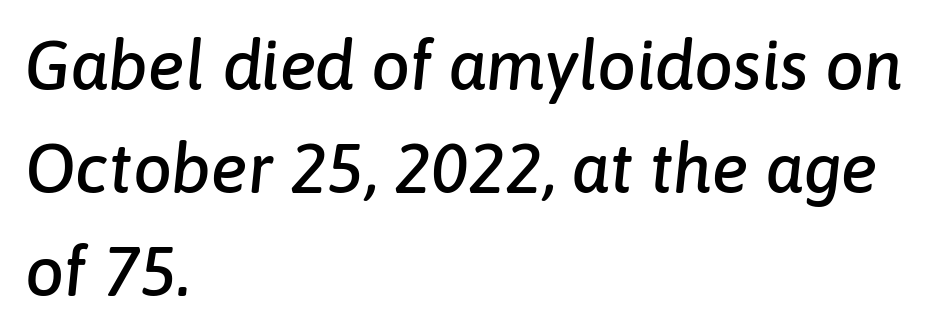
This rendering uses left alignment, leaving the right contour irregular. Honestly, there is no underline to notice here at all. The specimen reads as italic at a glance. The face used here is proportionally spaced, like ordinary book or web type. Tracking value appears to be zero — textbook default spacing.
